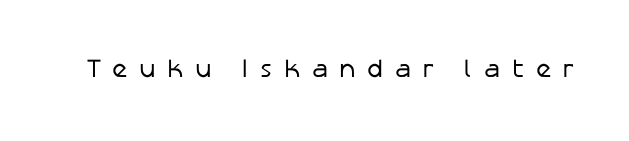
The glyphs are unaccompanied by any horizontal stroke below them. This is the regular roman posture of the typeface. Think standard paragraph weight, or any step lighter than that. The tracking jumps out immediately: characters are airy and widely separated.
